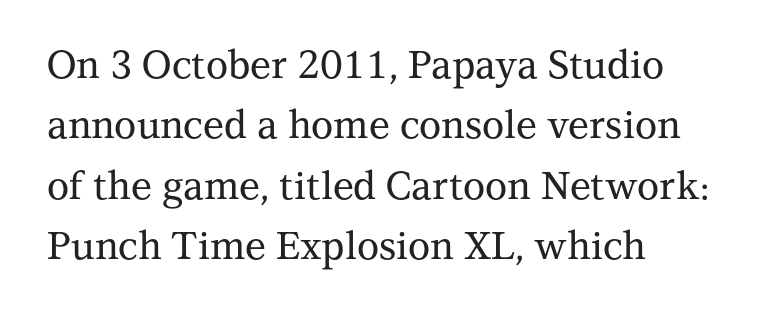
The image shows 38 px serif type, upright; set normal line spacing (1.59x), normal letter spacing, not underlined; medium stroke contrast and a medium x-height.
